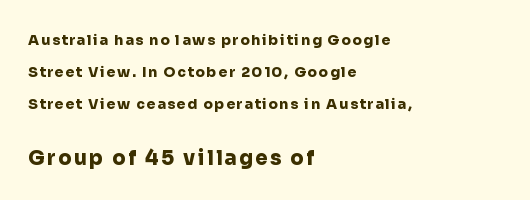
The image shows 20 px bold type, upright; set left-aligned, loose line spacing (2.28x), not underlined; the second (bottom) block is 1.43x larger.
